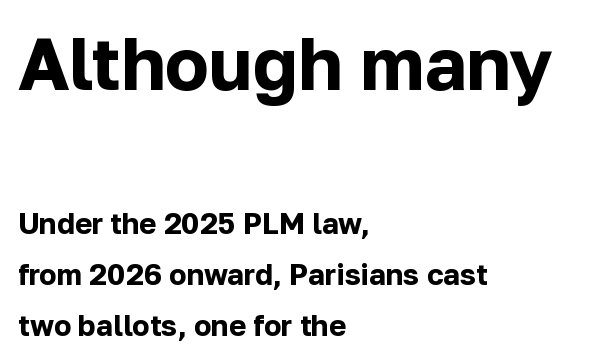
You can tell from the bare stems that sans-serif type was used. Nothing unusual about the tracking: characters are spaced as the font intends. Each letter keeps its own natural width here, so spacing adapts to shape. Leftover space on each line is placed entirely after the last word.
